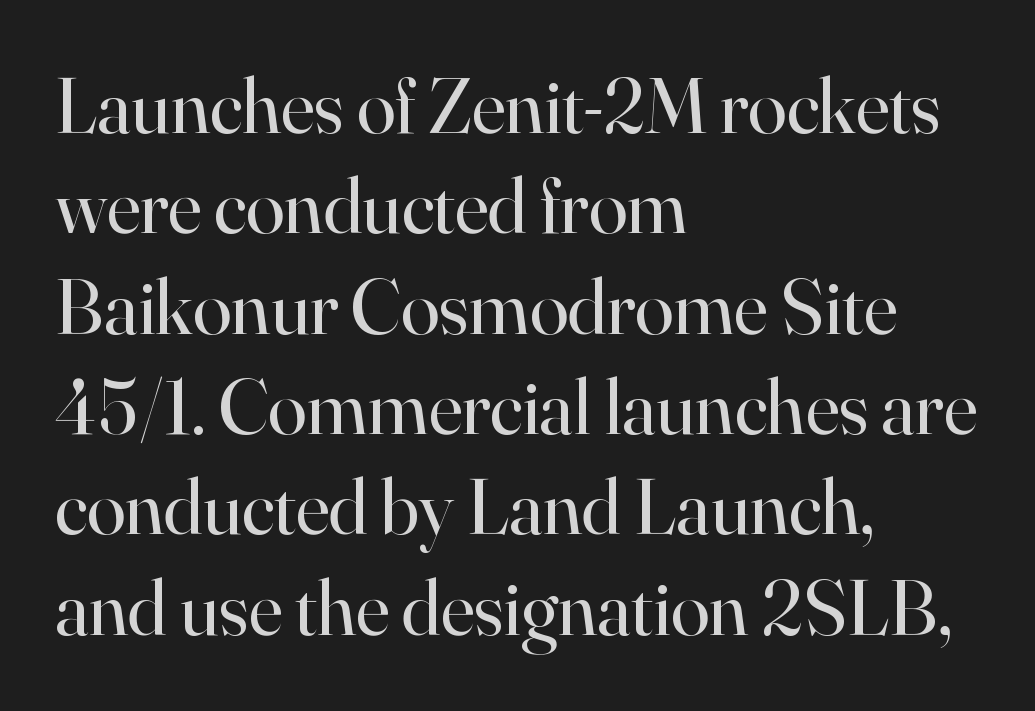
The image shows 79 px regular-weight serif type, upright; set left-aligned, normal line spacing (1.27x), normal letter spacing, not underlined; high stroke contrast and a small x-height.
